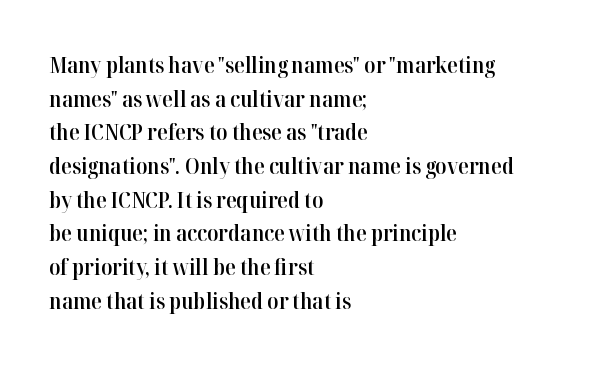
Q: Is the text bold? A: Semi-bold.
Q: Is the text italic (slanted)? A: No, it is upright.
Q: Is the text underlined? A: No.
Q: How is the paragraph aligned? A: Left-aligned.
Q: Is the spacing between letters normal or unusually wide? A: Normal.
Q: Is the spacing between lines tight, normal or loose? A: Normal.
